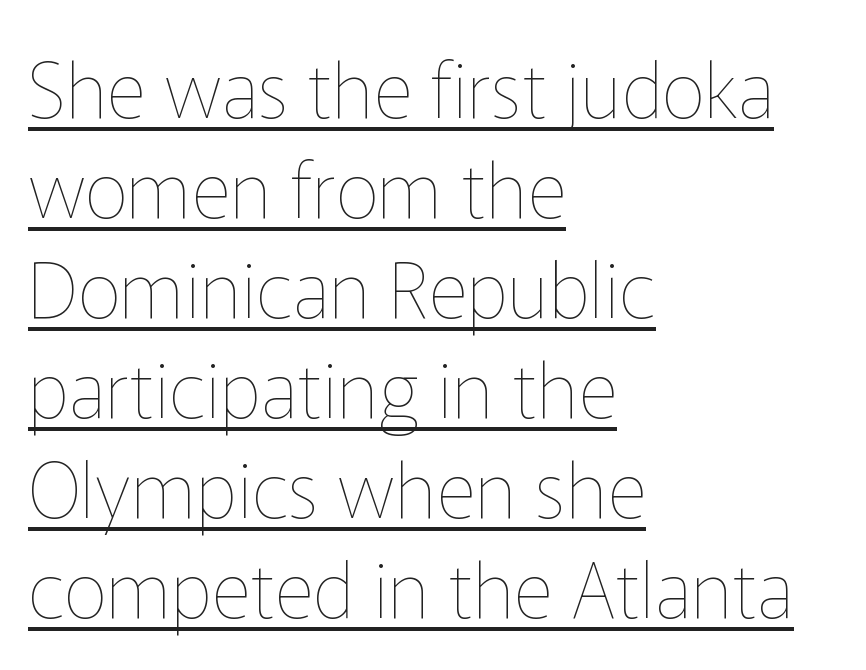
The image shows 77 px thin type, upright; set left-aligned, normal line spacing (1.3x), normal letter spacing, underlined; low stroke contrast and a medium x-height.
